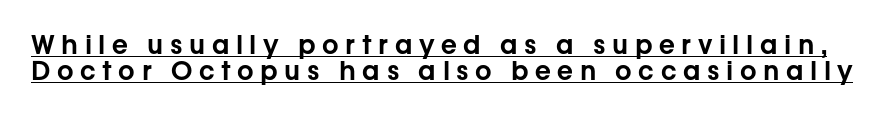
{"italic": "no", "underline": "yes", "line_spacing": "tight", "line_spacing_ratio": 1.01, "letter_spacing": "wide", "letter_spacing_em": 0.25, "glyph_px": 26}
